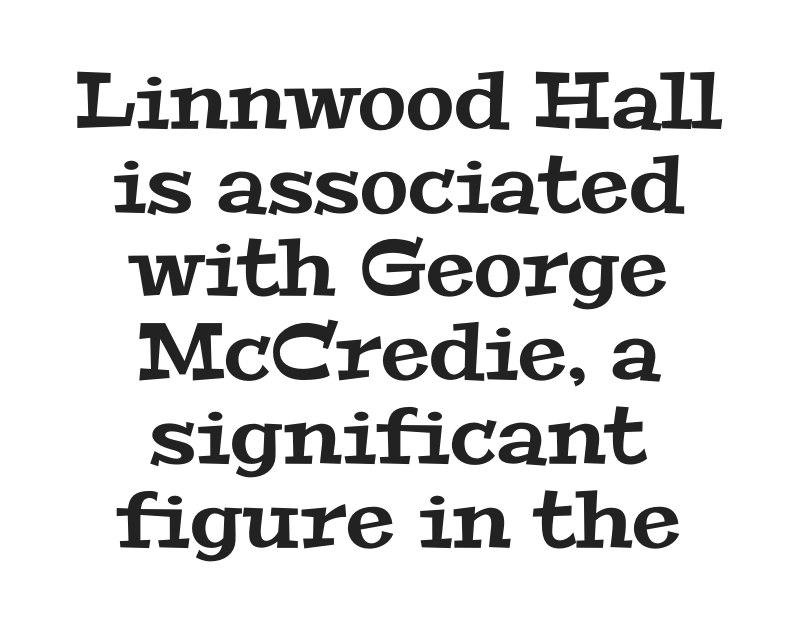
Looks like regular typesetting: each glyph gets only the width it needs. Does the leading feel generous? Not at all — it's pinched. These lines stack symmetrically, like a column narrowing and widening about its center. The passage shown has conventional tracking throughout. Beneath every word, the page is bare.
